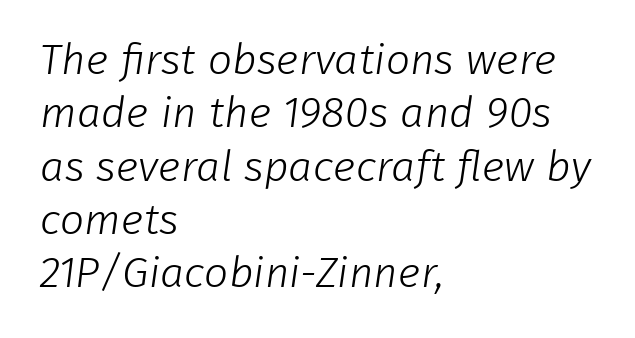
The image shows 43 px light sans-serif type; set left-aligned, line spacing 1.24x, normal letter spacing, not underlined; low stroke contrast and a medium x-height.
